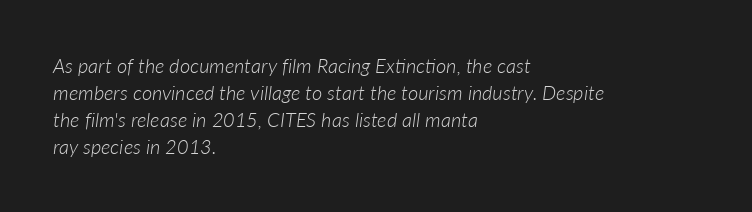
{"italic": "yes", "lean": "right", "slant_degrees": 7, "bold": "no", "underline": "no", "align": "left", "line_spacing": "normal", "line_spacing_ratio": 1.35, "letter_spacing": "normal", "letter_spacing_em": 0.0, "glyph_px": 20}
